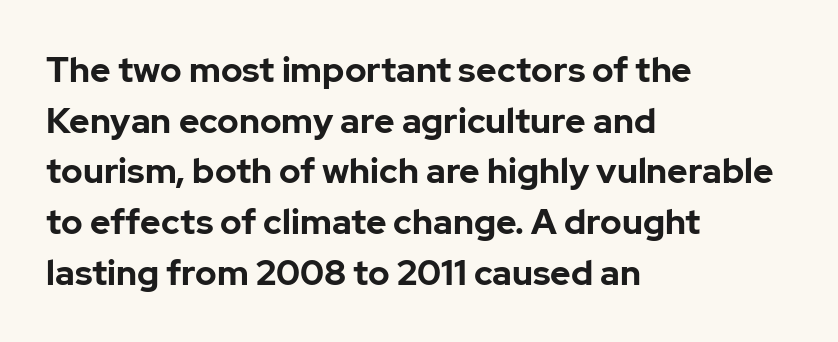
The image shows 35 px bold sans-serif type, upright; set left-aligned, normal line spacing (1.45x), normal letter spacing, not underlined; low stroke contrast and a medium x-height.
